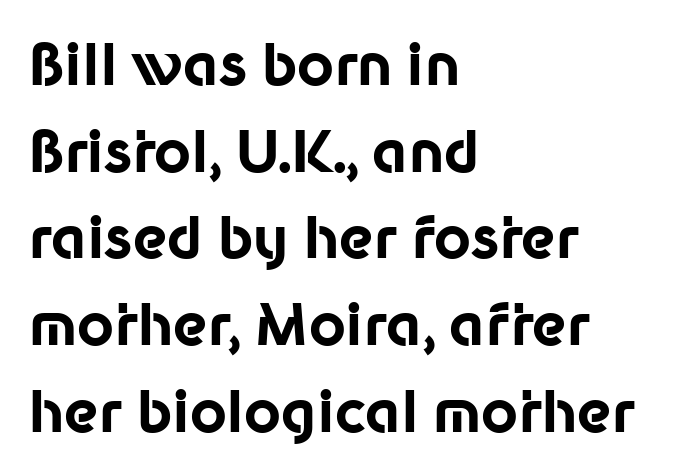
Q: Is the text bold? A: Yes.
Q: Is the text italic (slanted)? A: No, it is upright.
Q: Is the typeface a serif or a sans-serif typeface? A: Sans-serif.
Q: Is the text underlined? A: No.
Q: How is the paragraph aligned? A: Left-aligned.
Q: Is the spacing between letters normal or unusually wide? A: Normal.
Q: Is the spacing between lines tight, normal or loose? A: Normal.
Q: Width (condensed, normal, or wide)? A: Normal.
Q: Stroke contrast? A: Low.
Q: x-height? A: Medium.
Q: Monospaced? A: No.
